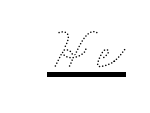
{"bold": "no", "weight": "thin", "width": "wide", "stroke_contrast": "medium", "x_height": "small", "monospaced": "no", "underline": "yes", "glyph_px": 62}
